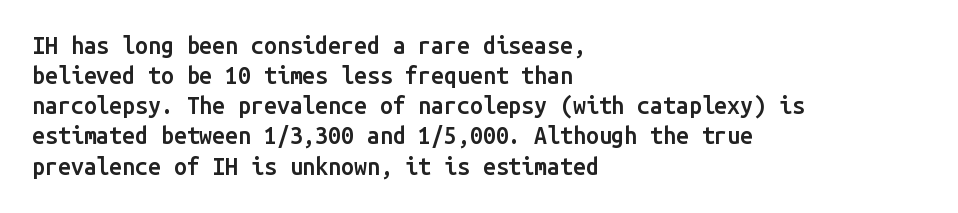
Q: Is the text bold? A: Semi-bold.
Q: Is the text italic (slanted)? A: No, it is upright.
Q: Is the text underlined? A: No.
Q: How is the paragraph aligned? A: Left-aligned.
Q: Is the spacing between letters normal or unusually wide? A: Normal.
Q: Is the spacing between lines tight, normal or loose? A: Normal.
